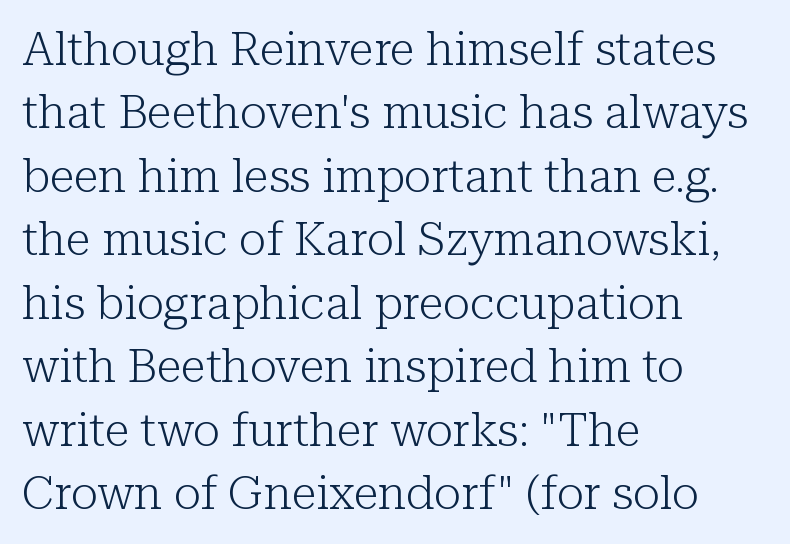
The image shows 46 px light serif type, upright; set left-aligned, normal line spacing (1.38x), normal letter spacing, not underlined; low stroke contrast and a medium x-height.
